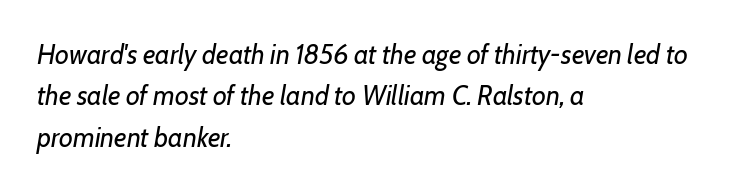
The image shows 27 px text type, italic (leaning right); set left-aligned, normal line spacing (1.53x), normal letter spacing, not underlined.
